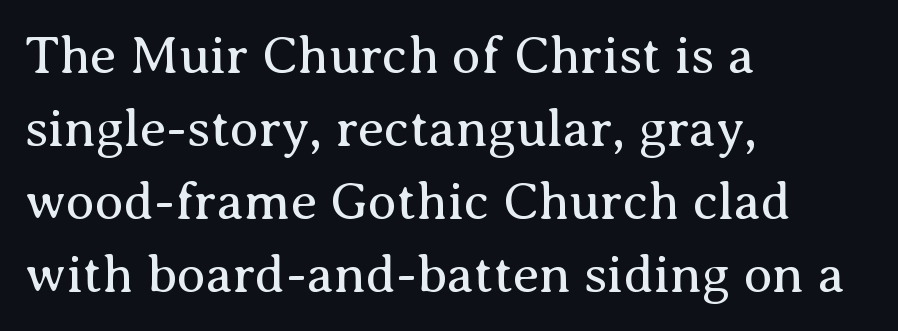
The image shows 53 px regular-weight serif type, upright; set left-aligned, normal line spacing (1.38x), normal letter spacing, not underlined; medium stroke contrast and a medium x-height.
